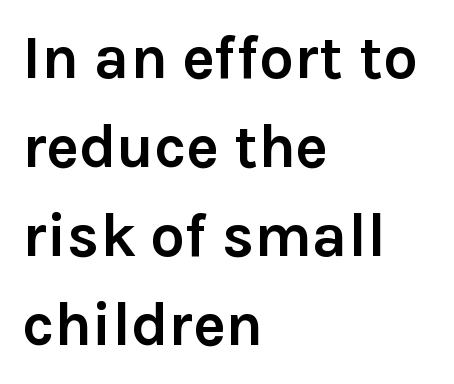
{"serif": "no", "italic": "no", "bold": "yes", "weight": "semibold", "width": "normal", "x_height": "medium", "monospaced": "no", "underline": "no", "align": "left", "line_spacing": "normal", "line_spacing_ratio": 1.46, "letter_spacing": "normal", "letter_spacing_em": 0.0, "glyph_px": 61}
